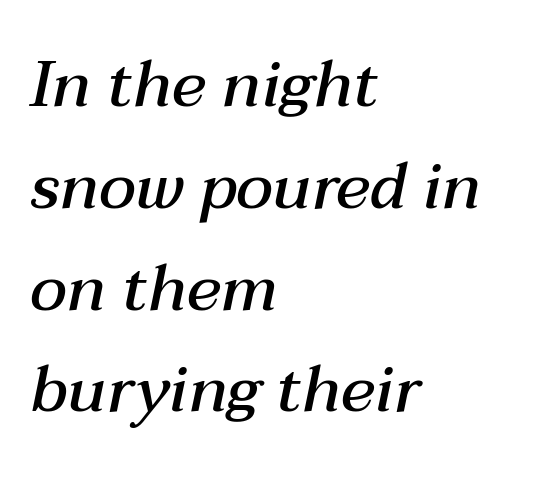
These lines are set flush left with a ragged right edge. Spacing between characters is what you'd get straight out of the box. The passage shown stacks its lines at a standard gap. Characters are canted at an angle relative to the baseline's perpendicular. In terms of weight, the rendering is demibold, just under bold.
